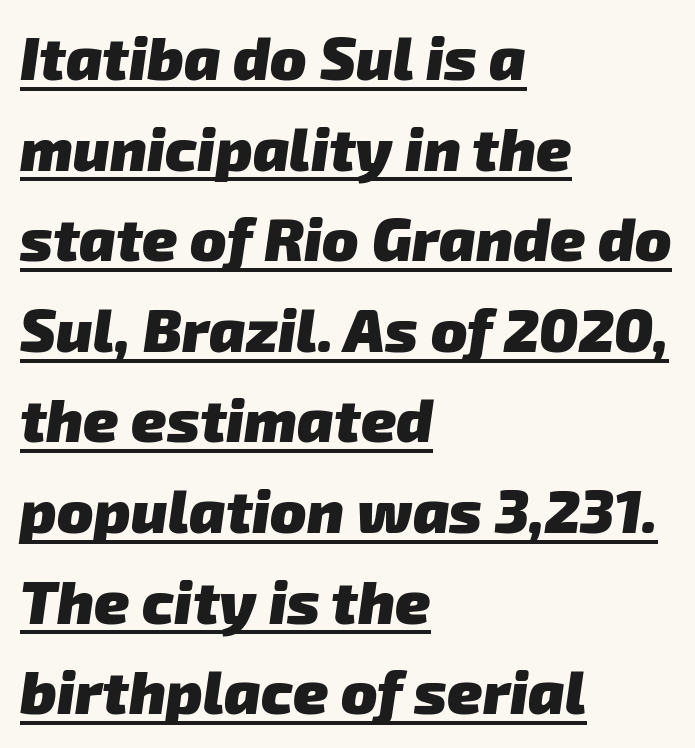
The image shows 60 px heavy sans-serif type; set left-aligned, normal line spacing (1.51x), normal letter spacing, underlined; low stroke contrast and a medium x-height.
